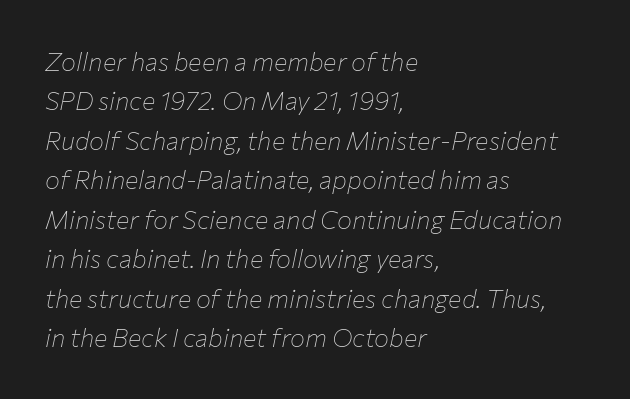
Q: Is the text bold? A: No.
Q: Is the text italic (slanted)? A: Yes, it leans right by about 12 degrees.
Q: Is the text underlined? A: No.
Q: How is the paragraph aligned? A: Left-aligned.
Q: Is the spacing between letters normal or unusually wide? A: Normal.
Q: Is the spacing between lines tight, normal or loose? A: Normal.
